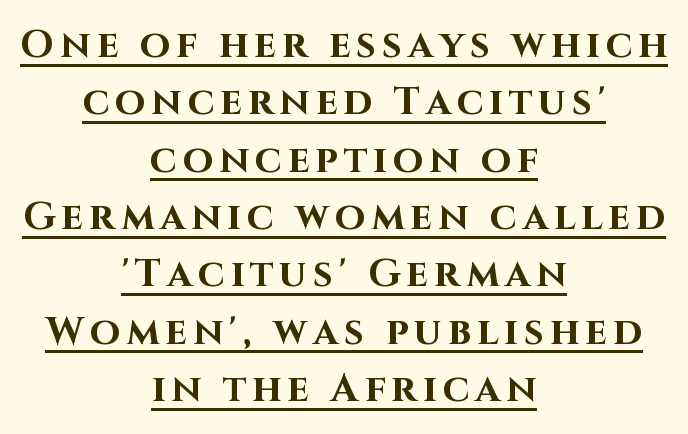
The image shows 39 px bold sans-serif type, upright; set centered, normal line spacing (1.47x), underlined; high stroke contrast and a large x-height.
